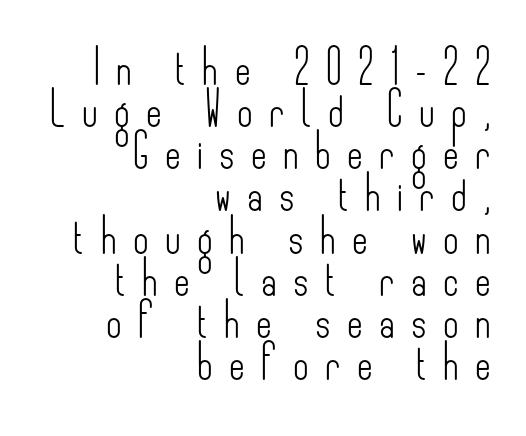
The strokes are not fattened; the text isn't bold. Do the characters align in a grid? No, the font is proportional. The words here are not underlined. The glyphs in this specimen are sans serif.
